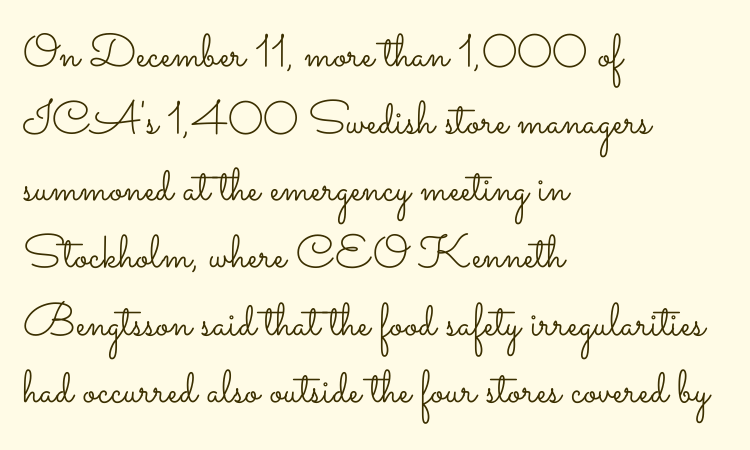
{"bold": "no", "weight": "light", "width": "wide", "stroke_contrast": "low", "x_height": "small", "monospaced": "no", "underline": "no", "align": "left", "line_spacing": "normal", "line_spacing_ratio": 1.46, "letter_spacing": "normal", "letter_spacing_em": 0.0, "glyph_px": 46}
